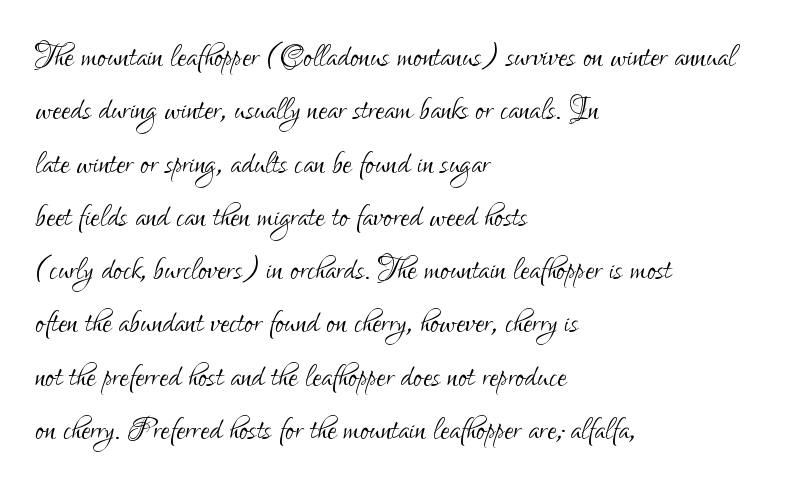
{"serif": "no", "bold": "no", "weight": "light", "width": "condensed", "stroke_contrast": "low", "x_height": "small", "monospaced": "no", "underline": "no", "align": "left", "line_spacing": "normal", "line_spacing_ratio": 1.3, "letter_spacing": "normal", "letter_spacing_em": 0.0, "glyph_px": 41}
